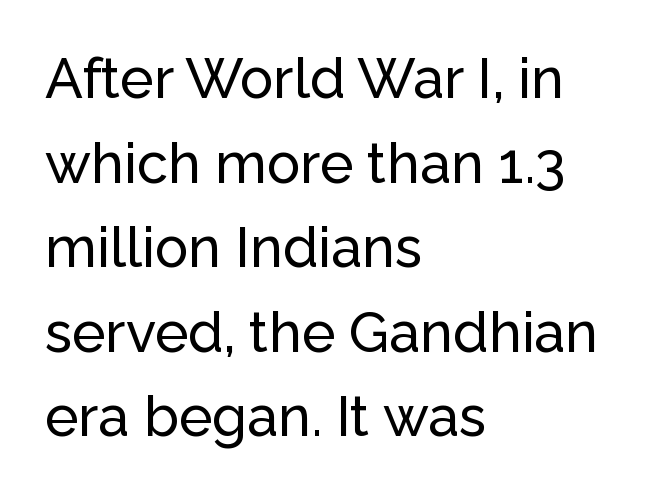
The image shows 56 px sans-serif type, upright; set left-aligned, normal line spacing (1.51x), normal letter spacing, not underlined; low stroke contrast and a medium x-height.
